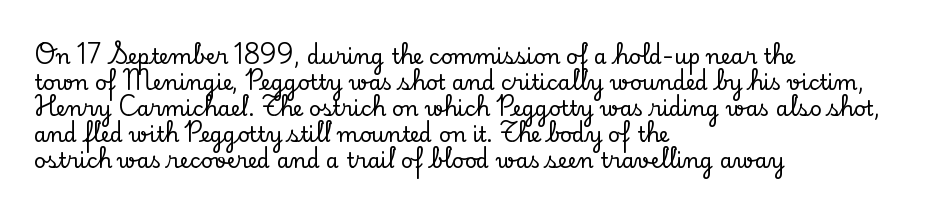
The typesetter chose a ragged-right arrangement here. The type sits square on the baseline with zero lean. There is no visible air inserted between adjacent glyphs. Has an underline been added? It has not.
